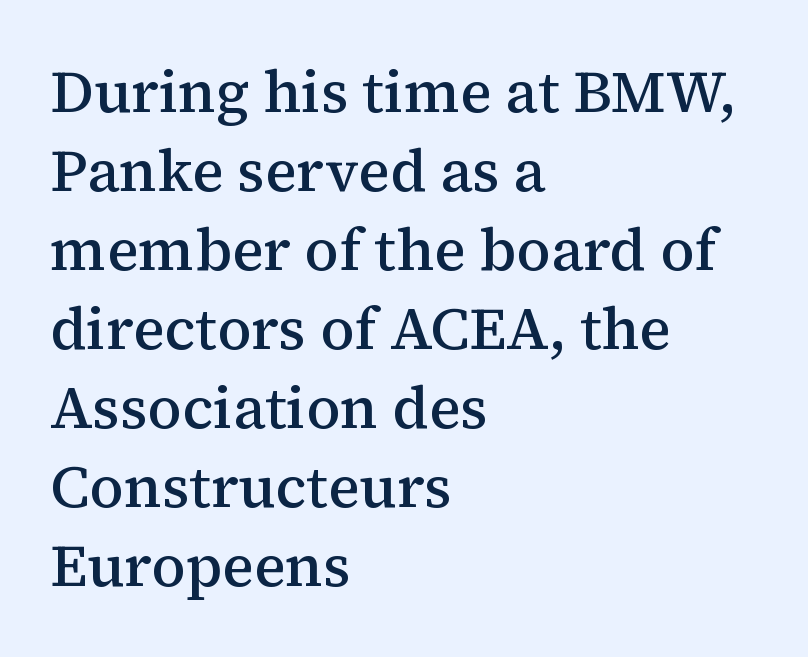
Letters rest on an invisible, unmarked baseline. Between one letter and the next there's only the usual sliver of space. Stems and bowls a touch heavier than normal — semibold. Does the type have serifs? Yes, each stem ends in a small foot. Visually the block forms a straight wall on the left and a jagged coastline on the right. Horizontal bands of white between lines are of average thickness.
